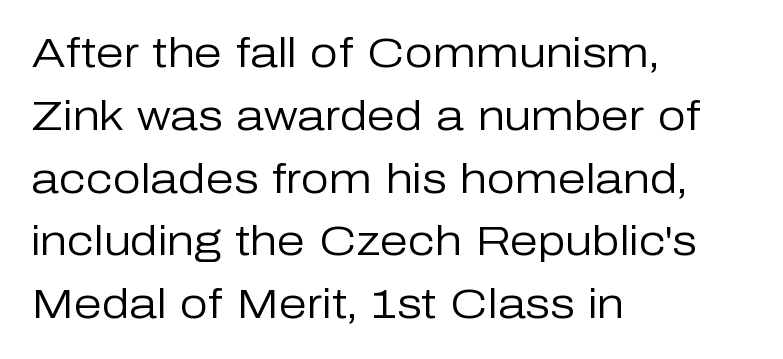
{"serif": "no", "italic": "no", "bold": "no", "weight": "regular", "width": "normal", "stroke_contrast": "low", "x_height": "medium", "monospaced": "no", "underline": "no", "align": "left", "line_spacing": "normal", "line_spacing_ratio": 1.57, "letter_spacing": "normal", "letter_spacing_em": 0.0, "glyph_px": 40}
